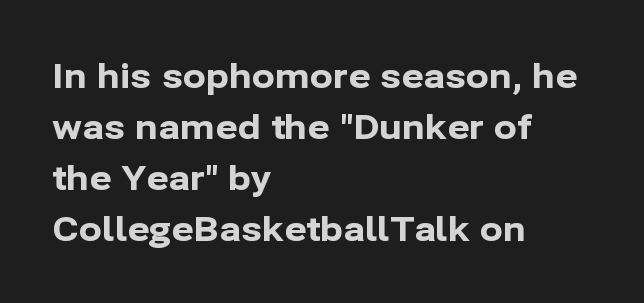
Q: Is the text bold? A: Yes.
Q: Is the text italic (slanted)? A: No, it is upright.
Q: Is the typeface a serif or a sans-serif typeface? A: Sans-serif.
Q: Is the text underlined? A: No.
Q: How is the paragraph aligned? A: Left-aligned.
Q: Is the spacing between letters normal or unusually wide? A: Normal.
Q: Is the spacing between lines tight, normal or loose? A: Normal.
Q: Width (condensed, normal, or wide)? A: Normal.
Q: Stroke contrast? A: Low.
Q: x-height? A: Medium.
Q: Monospaced? A: No.
